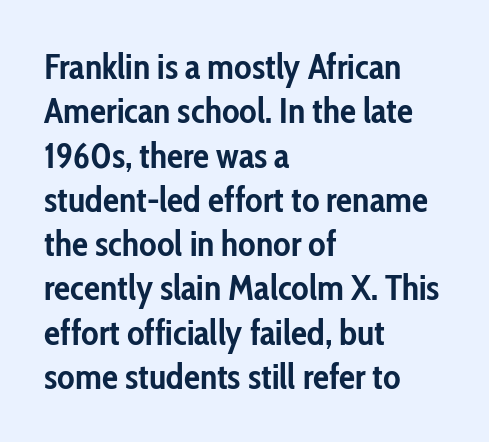
The image shows 36 px semibold, condensed sans-serif type, upright; set left-aligned, line spacing 1.23x, normal letter spacing, not underlined; low stroke contrast and a medium x-height.
